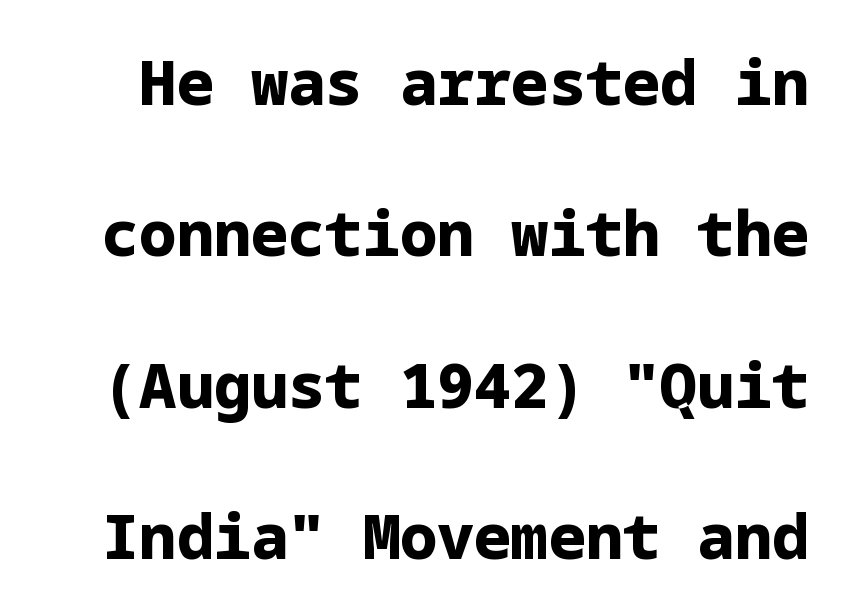
Q: Is the text bold? A: Yes.
Q: Is the text italic (slanted)? A: No, it is upright.
Q: Is the typeface a serif or a sans-serif typeface? A: Sans-serif.
Q: Is the text underlined? A: No.
Q: Is the spacing between letters normal or unusually wide? A: Normal.
Q: Is the spacing between lines tight, normal or loose? A: Loose.
Q: Width (condensed, normal, or wide)? A: Normal.
Q: Stroke contrast? A: Low.
Q: x-height? A: Medium.
